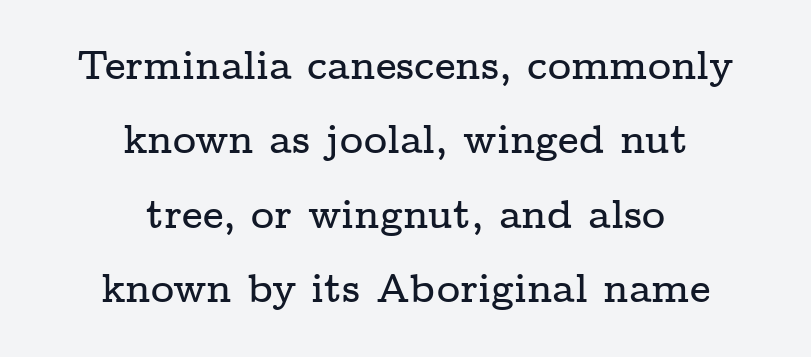
Q: Is the text italic (slanted)? A: No, it is upright.
Q: Is the typeface a serif or a sans-serif typeface? A: Serif.
Q: Is the text underlined? A: No.
Q: How is the paragraph aligned? A: Centered.
Q: Is the spacing between letters normal or unusually wide? A: Normal.
Q: Width (condensed, normal, or wide)? A: Wide.
Q: Stroke contrast? A: Low.
Q: x-height? A: Medium.
Q: Monospaced? A: No.
